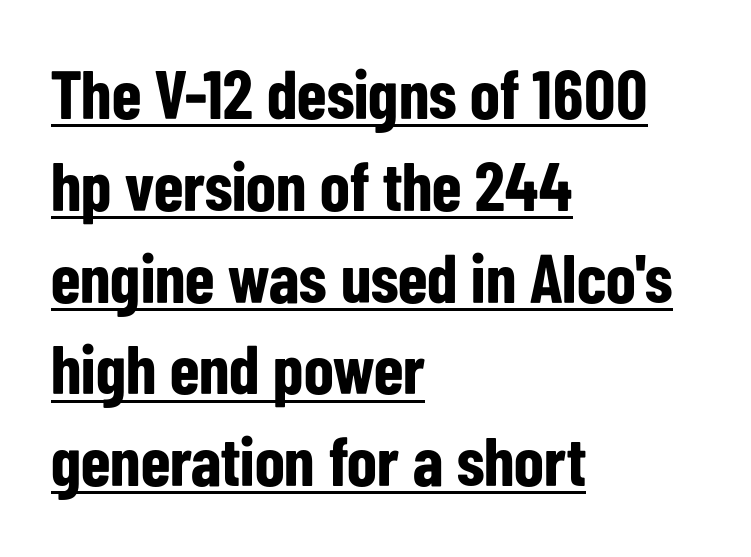
Every word sits above its own underline. The lines are quadded left. Note the varied advance widths — an 'i' is clearly narrower than an 'm'. Stroke thickness is high; the sample reads as a true bold. Stroke terminals: plain, sans-serif.
